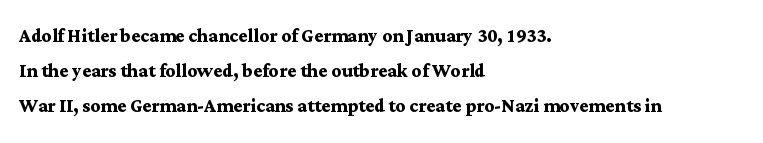
Nope, not italic — everything's standing straight. The passage shown has conventional tracking throughout. Bold? Absolutely — the strokes are thick and heavy. If you drew a ruler down the left edge, every line would touch it. The gap between lines stays unmarked. Horizontal bands of white between lines are of average thickness.
